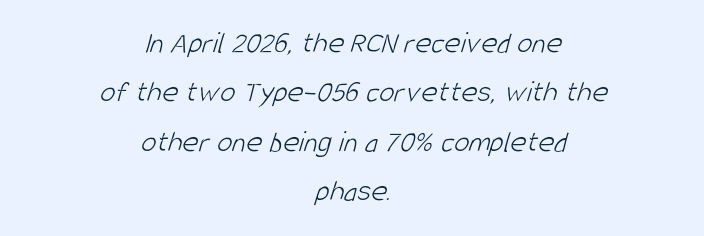
The image shows 31 px light, condensed sans-serif type; set centered, normal line spacing (1.59x), normal letter spacing, not underlined; low stroke contrast and a large x-height.
